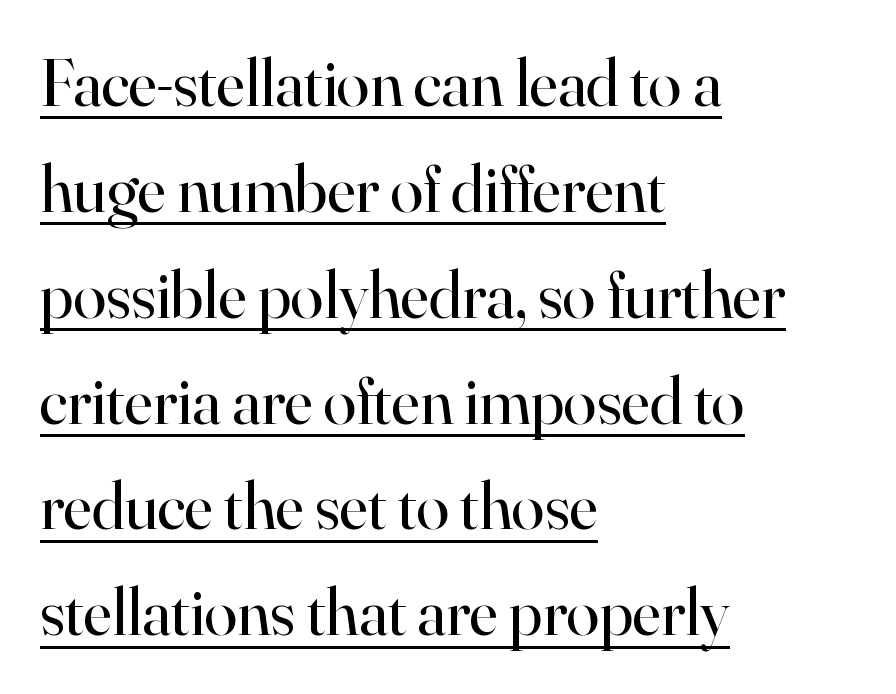
How would I describe the line gaps? Plain and ordinary. The typography opts for an upright posture over an oblique one. Note the varied advance widths — an 'i' is clearly narrower than an 'm'. In terms of letterform style, serifs are clearly present. Here the glyphs are tracked normally, forming tight word shapes. What decoration does the sample have? An underline.
